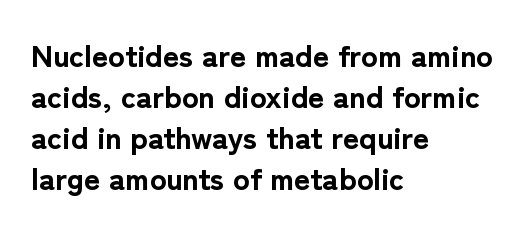
The image shows 31 px bold sans-serif type, upright; set left-aligned, normal line spacing (1.32x), normal letter spacing, not underlined; low stroke contrast and a medium x-height.
